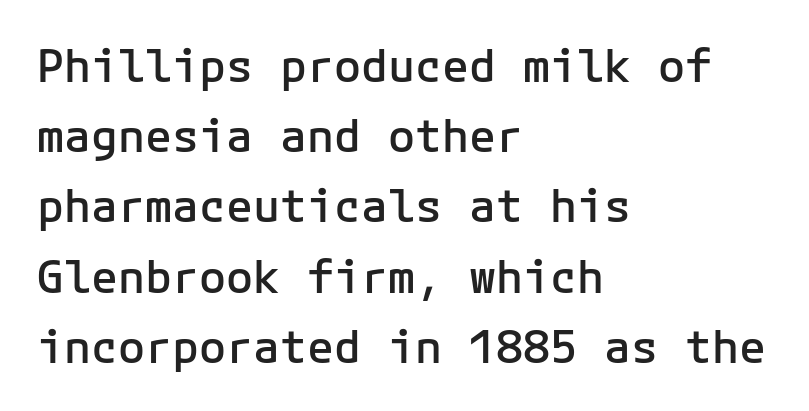
Q: Is the text bold? A: Semi-bold.
Q: Is the text italic (slanted)? A: No, it is upright.
Q: Is the typeface a serif or a sans-serif typeface? A: Sans-serif.
Q: Is the text underlined? A: No.
Q: How is the paragraph aligned? A: Left-aligned.
Q: Is the spacing between letters normal or unusually wide? A: Normal.
Q: Is the spacing between lines tight, normal or loose? A: Normal.
Q: Width (condensed, normal, or wide)? A: Normal.
Q: Stroke contrast? A: Low.
Q: x-height? A: Medium.
Q: Monospaced? A: Yes.
